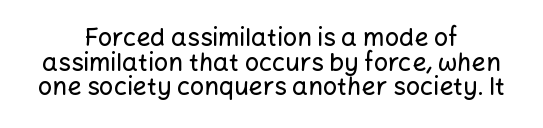
{"italic": "no", "underline": "no", "align": "center", "line_spacing": "tight", "line_spacing_ratio": 0.99, "letter_spacing": "normal", "letter_spacing_em": 0.0, "glyph_px": 25}
